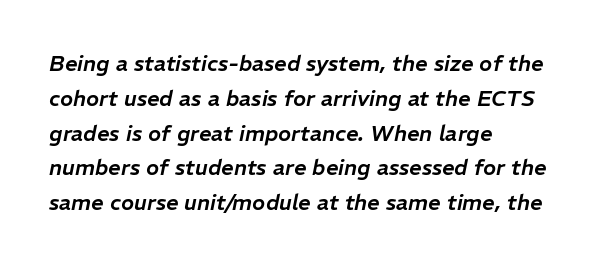
{"italic": "yes", "lean": "right", "slant_degrees": 11, "underline": "no", "align": "left", "line_spacing": "normal", "line_spacing_ratio": 1.58, "letter_spacing": "normal", "letter_spacing_em": 0.0, "glyph_px": 22}
